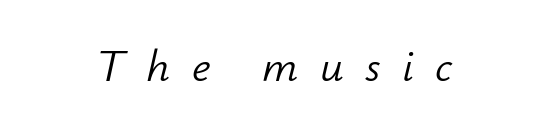
{"italic": "yes", "lean": "right", "slant_degrees": 12, "bold": "no", "weight": "light", "width": "normal", "stroke_contrast": "low", "x_height": "small", "monospaced": "no", "underline": "no", "letter_spacing": "wide", "letter_spacing_em": 0.46, "glyph_px": 46}
